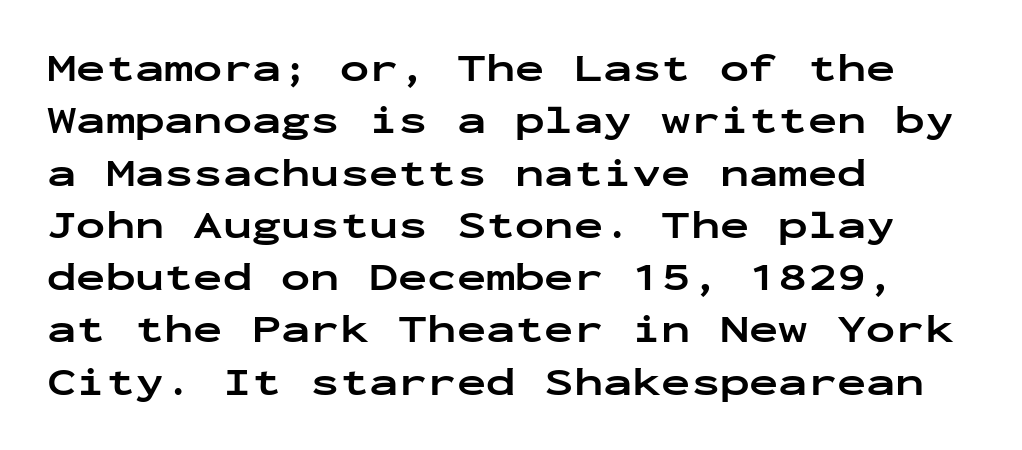
{"serif": "no", "italic": "no", "bold": "yes", "weight": "bold", "width": "wide", "stroke_contrast": "low", "x_height": "medium", "monospaced": "yes", "underline": "no", "align": "left", "line_spacing": "normal", "line_spacing_ratio": 1.34, "letter_spacing": "normal", "letter_spacing_em": 0.0, "glyph_px": 39}
